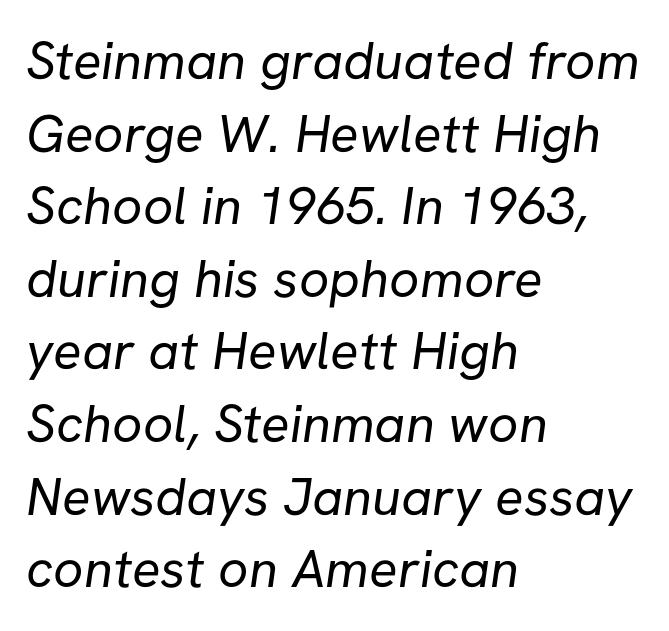
The image shows 53 px regular-weight sans-serif type; set left-aligned, normal line spacing (1.37x), normal letter spacing, not underlined; low stroke contrast and a medium x-height.
